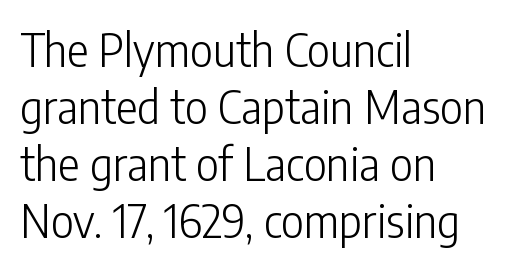
The image shows 45 px light, condensed sans-serif type, upright; set left-aligned, normal line spacing (1.27x), normal letter spacing, not underlined; low stroke contrast and a medium x-height.
